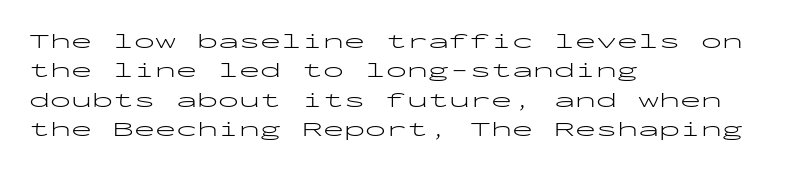
The image shows 21 px text type, upright; set left-aligned, normal line spacing (1.4x), normal letter spacing, not underlined.
